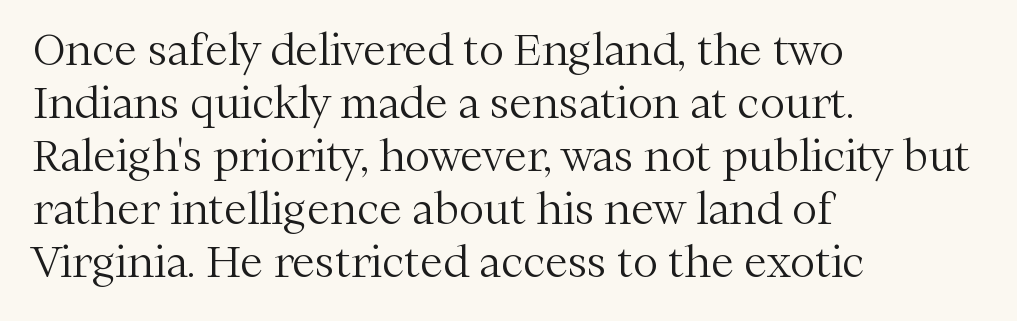
Horizontal alignment here is leftward, the default for most running prose. Stroke terminals: seriffed. Do the characters align in a grid? No, the font is proportional. Upright lettering throughout. The line-height multiplier appears to be the usual default. On a weight scale, this lands at 450 or below.
